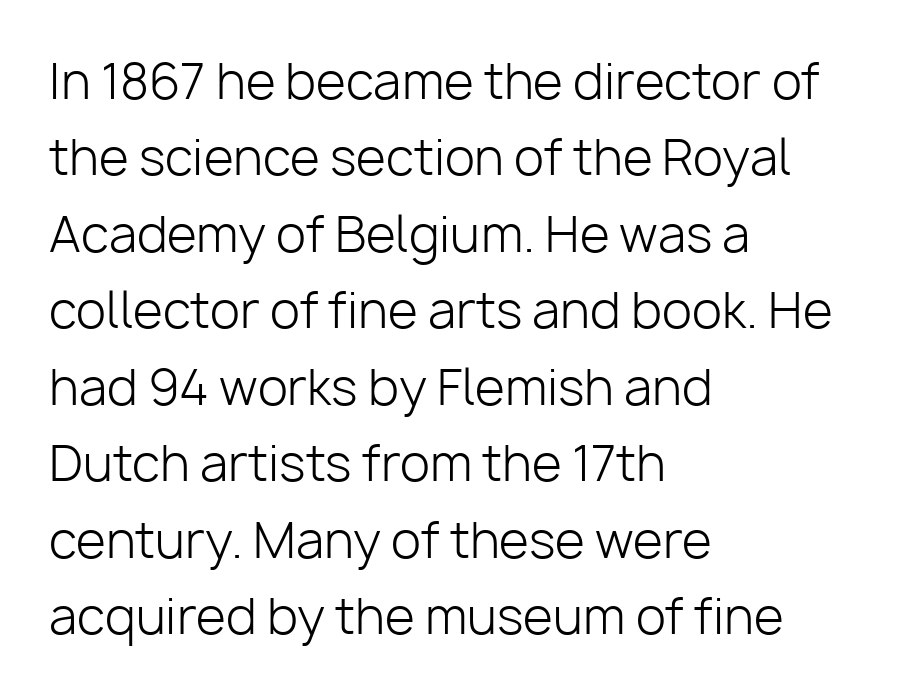
{"serif": "no", "italic": "no", "bold": "no", "weight": "light", "width": "normal", "stroke_contrast": "low", "x_height": "medium", "monospaced": "no", "underline": "no", "align": "left", "line_spacing": "normal", "line_spacing_ratio": 1.56, "letter_spacing": "normal", "letter_spacing_em": 0.0, "glyph_px": 49}
